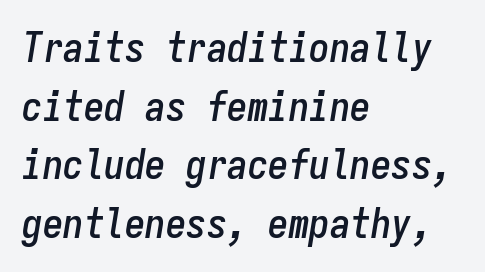
{"italic": "yes", "lean": "right", "slant_degrees": 9, "width": "condensed", "stroke_contrast": "low", "x_height": "medium", "monospaced": "yes", "underline": "no", "align": "left", "line_spacing": "normal", "line_spacing_ratio": 1.43, "letter_spacing": "normal", "letter_spacing_em": 0.0, "glyph_px": 41}
